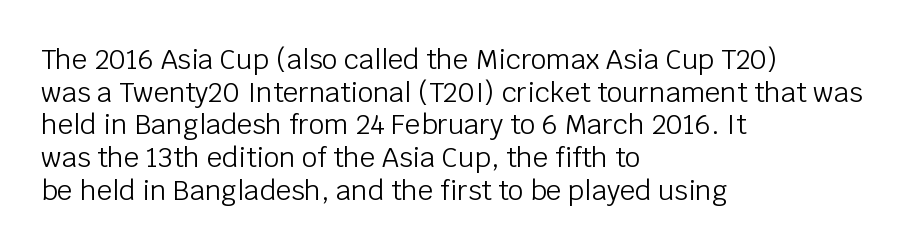
{"italic": "no", "bold": "no", "underline": "no", "align": "left", "line_spacing_ratio": 1.21, "letter_spacing": "normal", "letter_spacing_em": 0.0, "glyph_px": 27}
